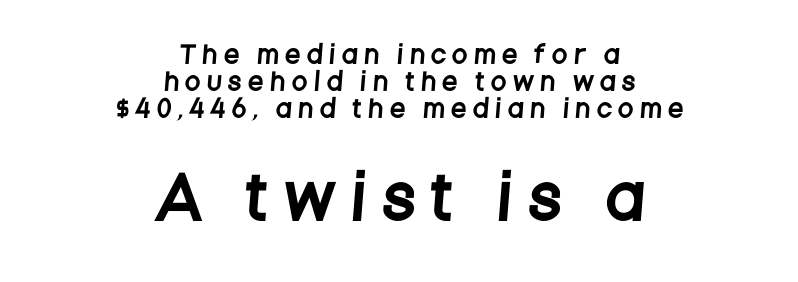
{"serif": "no", "width": "condensed", "stroke_contrast": "low", "x_height": "large", "monospaced": "no", "underline": "no", "align": "center", "line_spacing": "tight", "line_spacing_ratio": 1.12, "letter_spacing": "wide", "letter_spacing_em": 0.32, "larger_block": "second", "size_ratio": 2.46, "glyph_px": 59}
